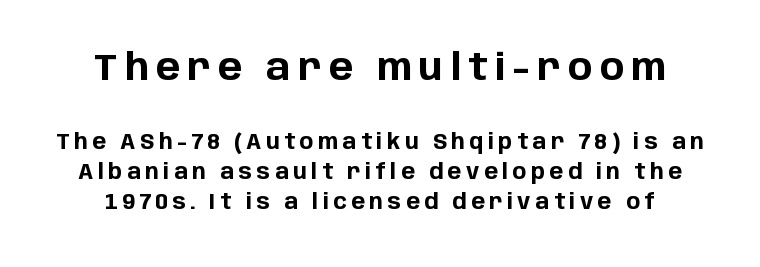
Q: Is the text bold? A: Yes.
Q: Is the text italic (slanted)? A: No, it is upright.
Q: Is the typeface a serif or a sans-serif typeface? A: Sans-serif.
Q: Is the text underlined? A: No.
Q: Is the spacing between letters normal or unusually wide? A: Unusually wide.
Q: Is the spacing between lines tight, normal or loose? A: Normal.
Q: Which block of text is set in a larger size, the first (top) or the second (bottom)? A: The first (top) one.
Q: Width (condensed, normal, or wide)? A: Normal.
Q: Stroke contrast? A: Low.
Q: x-height? A: Large.
Q: Monospaced? A: No.
